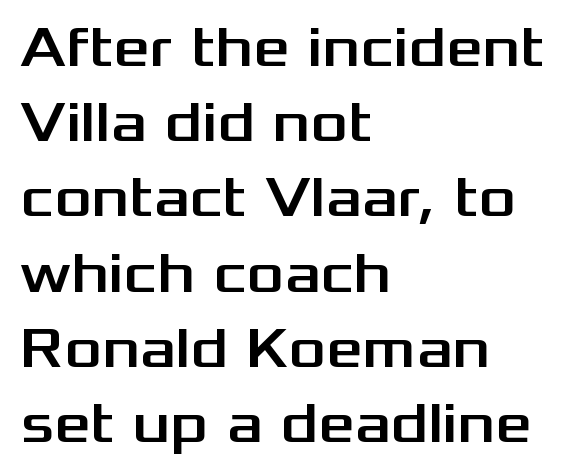
The specimen omits any rule beneath the text block's lines. This sample uses an upright cut, with every glyph sitting square on the baseline. Observe the absence of serifs on each vertical stroke in this sample. The line-height multiplier appears to be the usual default. Caption: multi-line text, flush left, ragged right.
